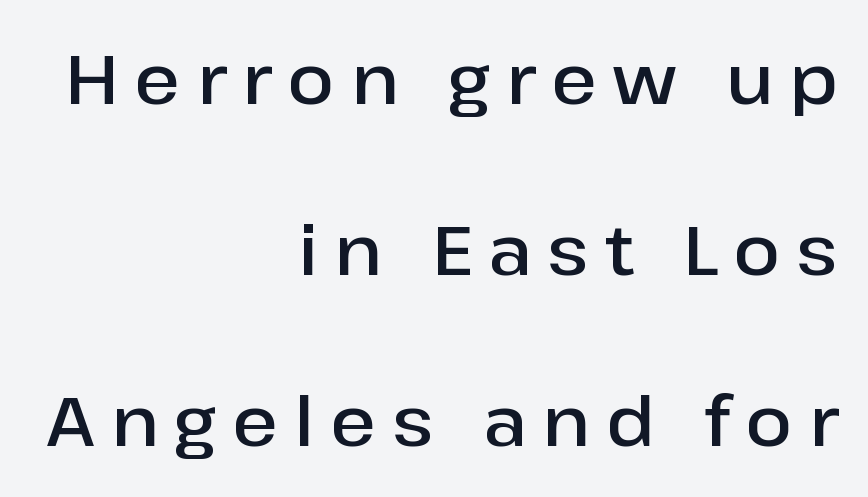
All the whitespace from short lines collects on the left. Stroke terminals: plain, sans-serif. Whoever set this chose breathing room over compactness in the vertical rhythm. The letters are semibold — heavier than regular but short of a full bold.
